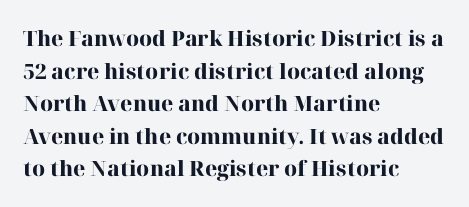
The image shows 21 px bold type, upright; set left-aligned, normal line spacing (1.55x), normal letter spacing, not underlined.
